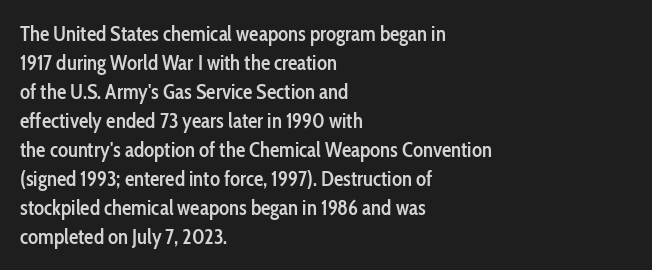
{"italic": "no", "bold": "semi", "underline": "no", "align": "left", "line_spacing": "normal", "line_spacing_ratio": 1.38, "letter_spacing": "normal", "letter_spacing_em": 0.0, "glyph_px": 21}
